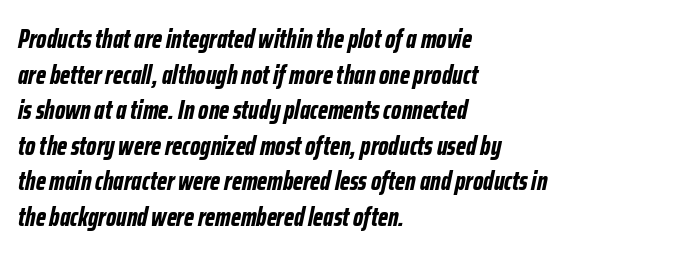
Q: Is the text bold? A: Yes.
Q: Is the text italic (slanted)? A: Yes, it leans right by about 12 degrees.
Q: Is the text underlined? A: No.
Q: How is the paragraph aligned? A: Left-aligned.
Q: Is the spacing between letters normal or unusually wide? A: Normal.
Q: Is the spacing between lines tight, normal or loose? A: Normal.
